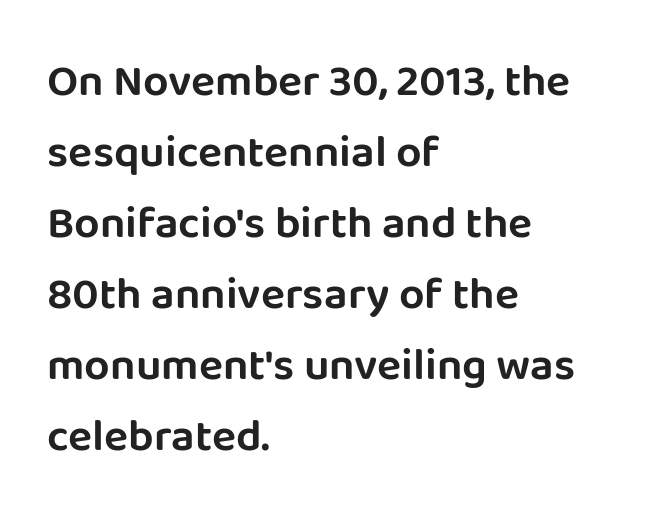
Q: Is the text italic (slanted)? A: No, it is upright.
Q: Is the typeface a serif or a sans-serif typeface? A: Sans-serif.
Q: Is the text underlined? A: No.
Q: How is the paragraph aligned? A: Left-aligned.
Q: Is the spacing between letters normal or unusually wide? A: Normal.
Q: Is the spacing between lines tight, normal or loose? A: Normal.
Q: Width (condensed, normal, or wide)? A: Normal.
Q: Stroke contrast? A: Low.
Q: x-height? A: Large.
Q: Monospaced? A: No.
